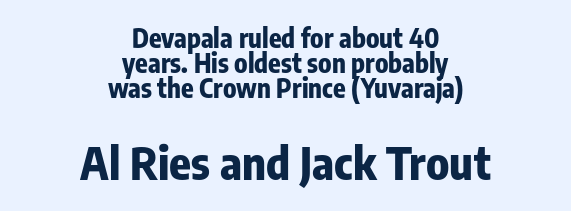
The face used here is proportionally spaced, like ordinary book or web type. The glyphs in this specimen are sans serif. Baseline-to-baseline distance is barely more than the letter height. Descender tails drop into unmarked territory. Caption: standard tracking, unaltered. The lines are quadded center.
